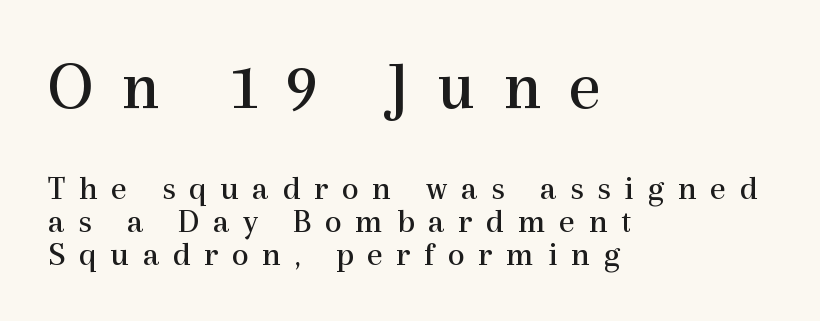
Which chunk is bigger? The first one — the top block dwarfs the bottom. Summary of vertical rhythm: compact, with narrow interline spacing. The gaps between neighbouring characters are conspicuously large. Ordinary non-slanted type is in use. Think of a printed novel: that variable character pitch is what you see here. These lines are set flush left with a ragged right edge.
